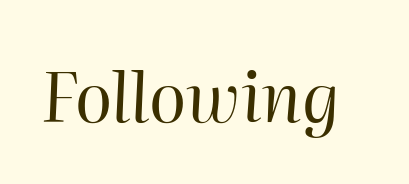
Q: Is the text bold? A: No.
Q: Is the text italic (slanted)? A: Yes, it leans right by about 2 degrees.
Q: Is the text underlined? A: No.
Q: Is the spacing between letters normal or unusually wide? A: Normal.
Q: Width (condensed, normal, or wide)? A: Normal.
Q: Stroke contrast? A: High.
Q: x-height? A: Medium.
Q: Monospaced? A: No.
